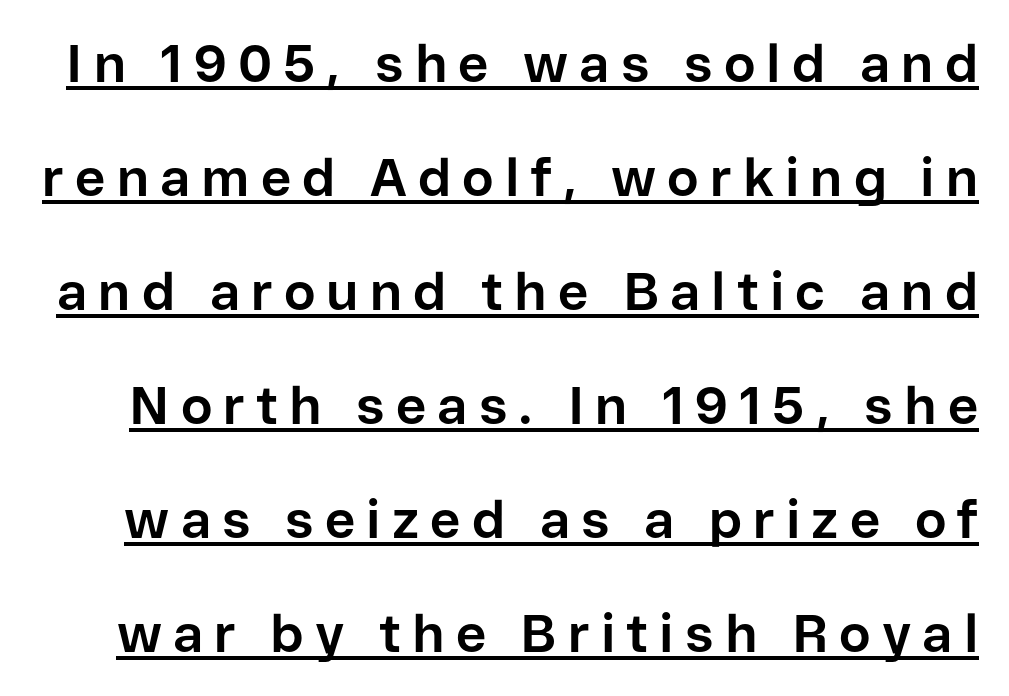
{"serif": "no", "italic": "no", "bold": "yes", "weight": "bold", "width": "normal", "stroke_contrast": "low", "x_height": "medium", "monospaced": "no", "underline": "yes", "line_spacing": "loose", "line_spacing_ratio": 2.15, "letter_spacing": "wide", "letter_spacing_em": 0.21, "glyph_px": 53}
